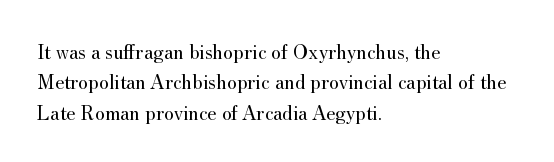
{"italic": "no", "bold": "no", "underline": "no", "align": "left", "line_spacing": "normal", "line_spacing_ratio": 1.45, "letter_spacing": "normal", "letter_spacing_em": 0.0, "glyph_px": 21}
